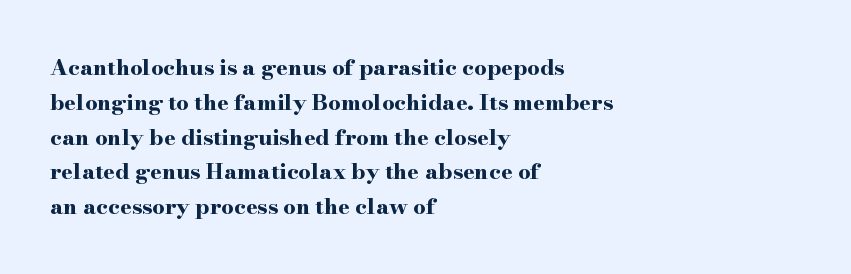
The image shows 22 px bold type, upright; set left-aligned, normal line spacing (1.58x), normal letter spacing, not underlined.
